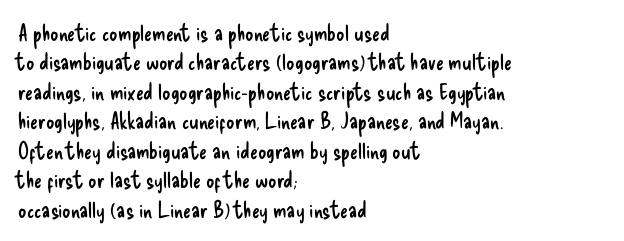
{"italic": "no", "bold": "no", "underline": "no", "align": "left", "line_spacing": "normal", "line_spacing_ratio": 1.28, "letter_spacing": "normal", "letter_spacing_em": 0.0, "glyph_px": 23}
